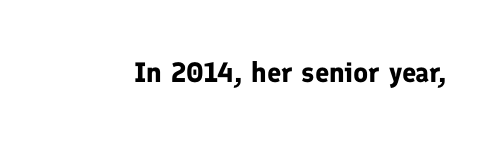
Q: Is the text bold? A: Yes.
Q: Is the text italic (slanted)? A: No, it is upright.
Q: Is the typeface a serif or a sans-serif typeface? A: Sans-serif.
Q: Is the text underlined? A: No.
Q: Is the spacing between letters normal or unusually wide? A: Normal.
Q: Width (condensed, normal, or wide)? A: Normal.
Q: Stroke contrast? A: Low.
Q: x-height? A: Medium.
Q: Monospaced? A: No.
